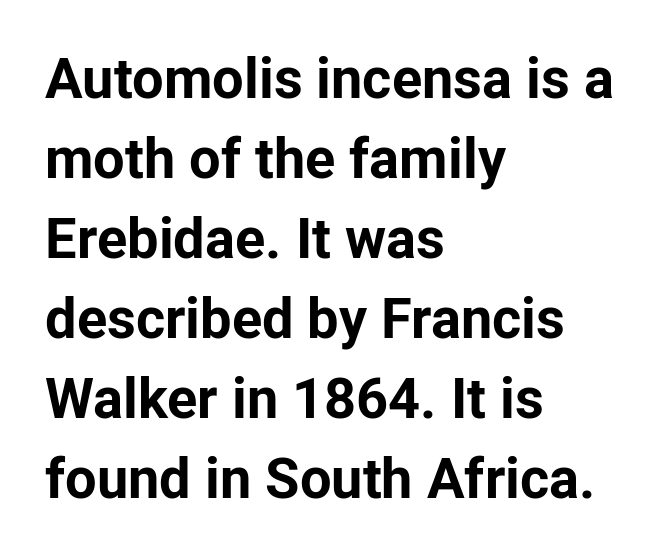
The image shows 56 px bold sans-serif type, upright; set left-aligned, normal line spacing (1.43x), normal letter spacing, not underlined; low stroke contrast and a medium x-height.
